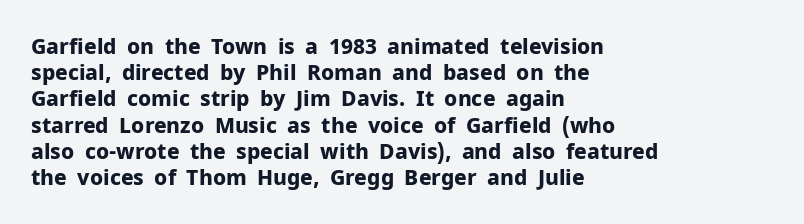
{"italic": "no", "bold": "yes", "underline": "no", "align": "left", "line_spacing": "normal", "line_spacing_ratio": 1.25, "letter_spacing": "normal", "letter_spacing_em": 0.0, "glyph_px": 21}
